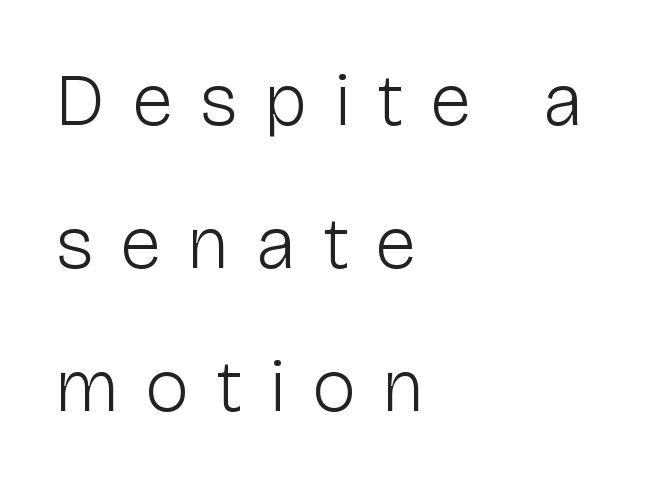
Q: Is the text bold? A: No.
Q: Is the text italic (slanted)? A: No, it is upright.
Q: Is the typeface a serif or a sans-serif typeface? A: Sans-serif.
Q: Is the text underlined? A: No.
Q: How is the paragraph aligned? A: Left-aligned.
Q: Is the spacing between letters normal or unusually wide? A: Unusually wide.
Q: Is the spacing between lines tight, normal or loose? A: Loose.
Q: Width (condensed, normal, or wide)? A: Normal.
Q: Stroke contrast? A: Low.
Q: x-height? A: Medium.
Q: Monospaced? A: No.
